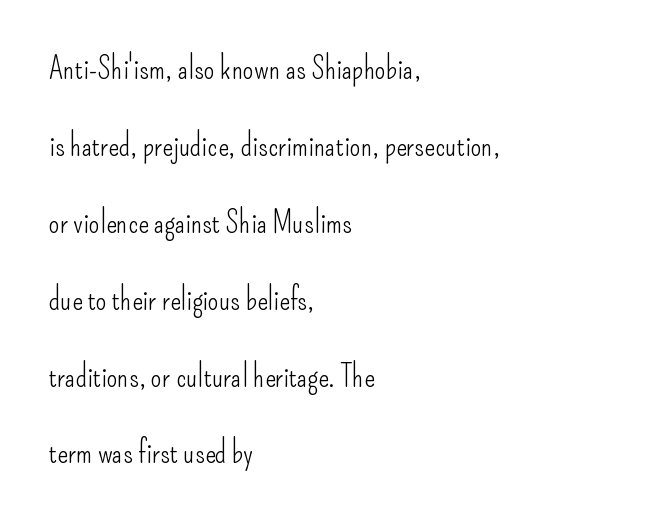
{"serif": "no", "italic": "no", "bold": "no", "weight": "light", "width": "condensed", "stroke_contrast": "low", "x_height": "small", "monospaced": "no", "underline": "no", "align": "left", "line_spacing": "loose", "line_spacing_ratio": 2.48, "letter_spacing": "normal", "letter_spacing_em": 0.0, "glyph_px": 31}
